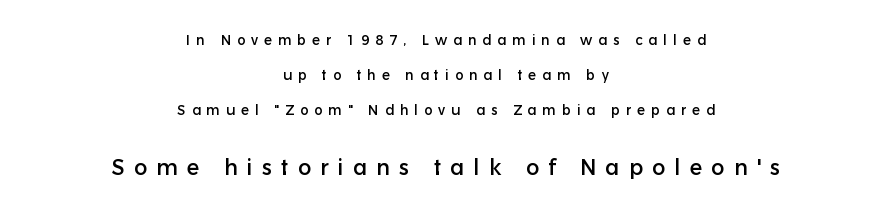
The image shows 22 px text type, upright; set centered, loose line spacing (2.49x), unusually wide letter spacing (+0.42 em), not underlined; the second (bottom) block is 1.57x larger.
